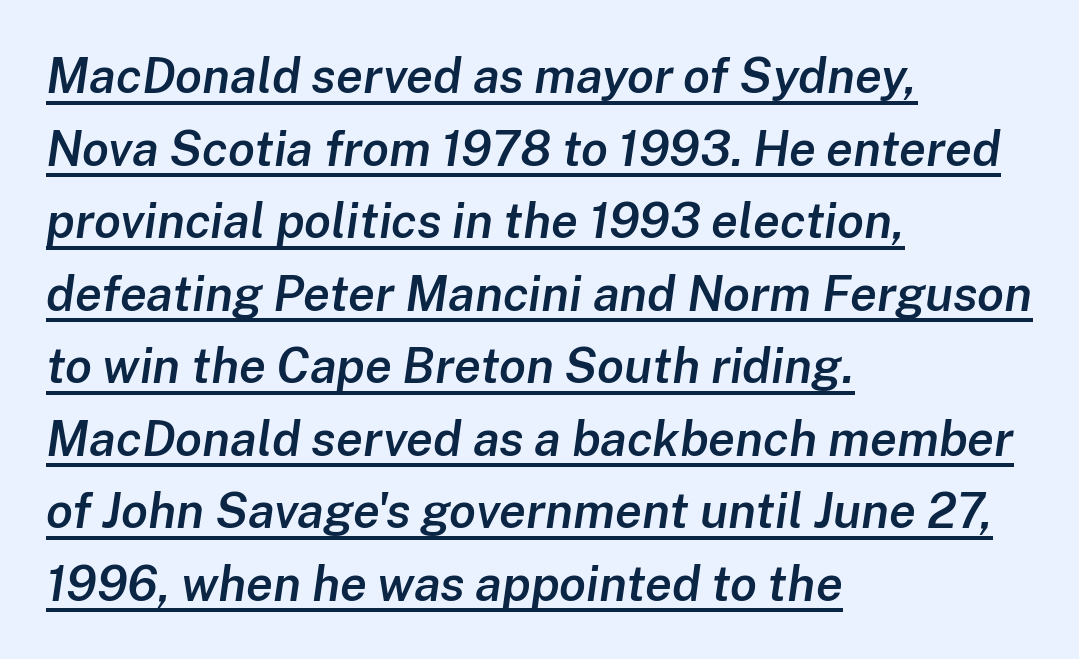
The image shows 49 px semibold type, italic (leaning right); set left-aligned, normal line spacing (1.48x), normal letter spacing, underlined; low stroke contrast and a medium x-height.
